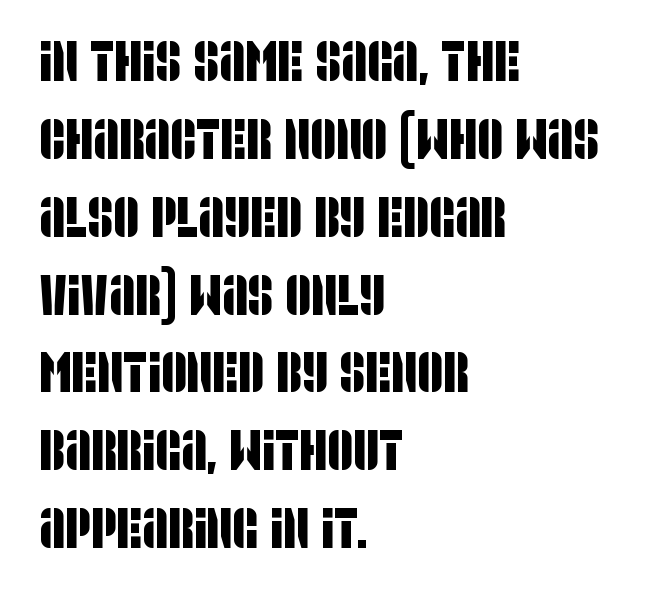
Q: Is the typeface a serif or a sans-serif typeface? A: Sans-serif.
Q: Is the text underlined? A: No.
Q: How is the paragraph aligned? A: Left-aligned.
Q: Is the spacing between letters normal or unusually wide? A: Normal.
Q: Is the spacing between lines tight, normal or loose? A: Normal.
Q: Width (condensed, normal, or wide)? A: Condensed.
Q: Stroke contrast? A: Low.
Q: x-height? A: Large.
Q: Monospaced? A: No.
